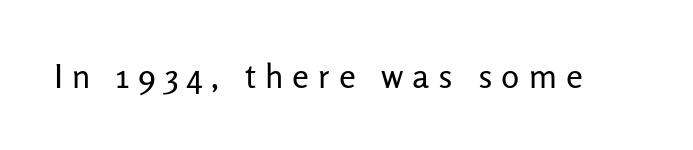
The image shows 34 px regular-weight sans-serif type, upright; set unusually wide letter spacing (+0.26 em), not underlined; low stroke contrast and a medium x-height.
